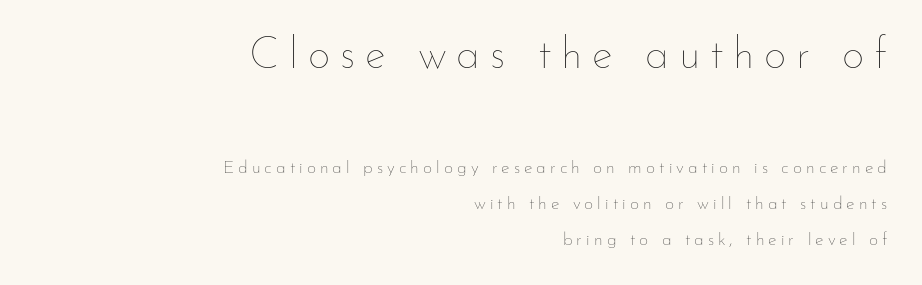
Bare-footed words on every line. The leading is generous, giving the passage an open texture. Think of a printed novel: that variable character pitch is what you see here. The letters stand upright; this is a roman face. These two chunks differ in scale, with the top chunk taking the larger measure. Heaviness? Minimal to ordinary, like unemphasized prose.
